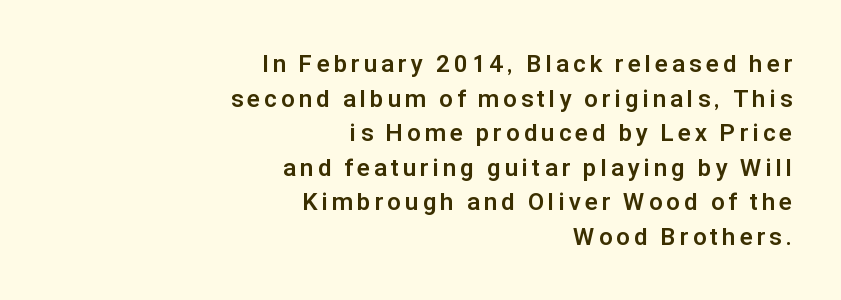
The image shows 24 px bold type, upright; set right-aligned, normal line spacing (1.44x), not underlined.
